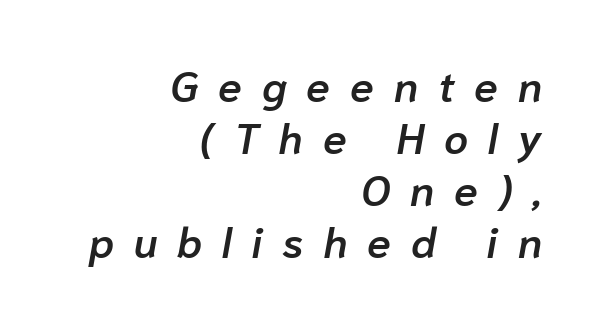
{"italic": "yes", "lean": "right", "slant_degrees": 10, "bold": "semi", "weight": "semibold", "width": "normal", "stroke_contrast": "low", "x_height": "medium", "monospaced": "no", "underline": "no", "align": "right", "line_spacing_ratio": 1.21, "letter_spacing": "wide", "letter_spacing_em": 0.46, "glyph_px": 43}
